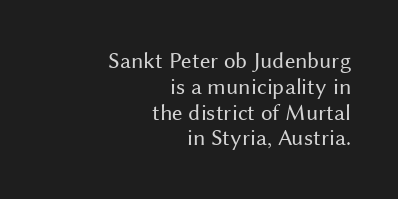
The image shows 23 px text type, upright; set right-aligned, tight line spacing (1.12x), normal letter spacing, not underlined.
